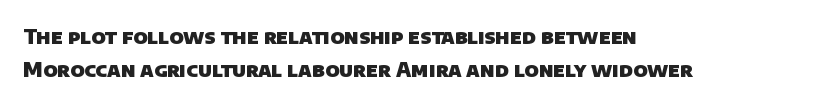
{"bold": "yes", "underline": "no", "align": "left", "line_spacing": "normal", "line_spacing_ratio": 1.67, "letter_spacing": "normal", "letter_spacing_em": 0.0, "glyph_px": 20}
